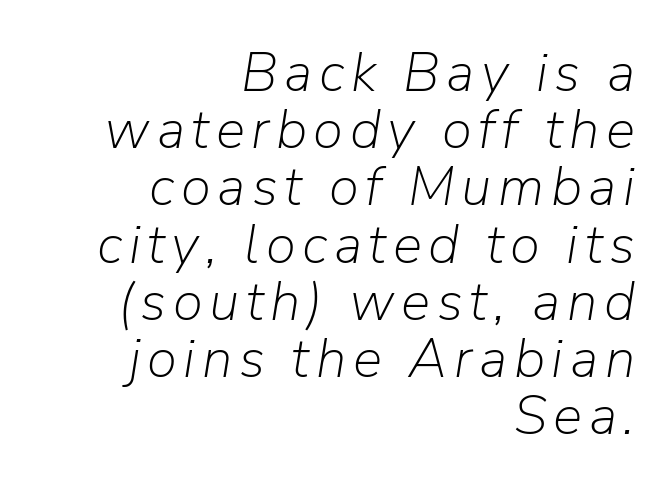
Q: Is the text bold? A: No.
Q: Is the text italic (slanted)? A: Yes, it leans right by about 9 degrees.
Q: Is the text underlined? A: No.
Q: How is the paragraph aligned? A: Right-aligned.
Q: Is the spacing between lines tight, normal or loose? A: Tight.
Q: Width (condensed, normal, or wide)? A: Normal.
Q: Stroke contrast? A: Low.
Q: x-height? A: Medium.
Q: Monospaced? A: No.
